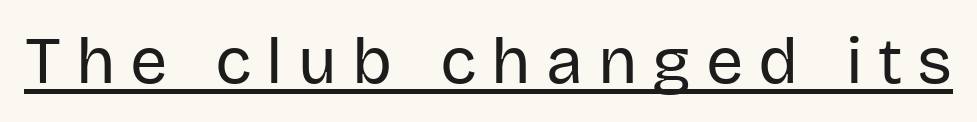
{"serif": "no", "italic": "no", "bold": "no", "weight": "regular", "width": "normal", "stroke_contrast": "low", "x_height": "large", "monospaced": "no", "underline": "yes", "letter_spacing": "wide", "letter_spacing_em": 0.23, "glyph_px": 66}
